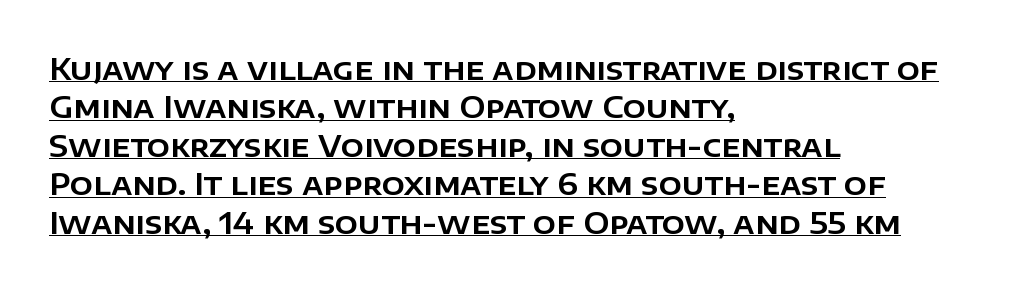
The image shows 30 px sans-serif type, upright; set left-aligned, normal line spacing (1.28x), normal letter spacing, underlined; low stroke contrast and a large x-height.
